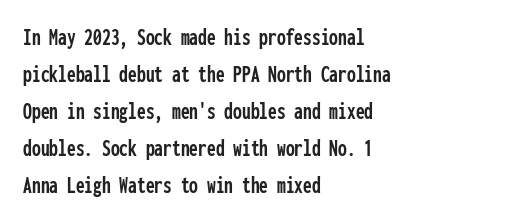
Q: Is the text italic (slanted)? A: No, it is upright.
Q: Is the text underlined? A: No.
Q: How is the paragraph aligned? A: Left-aligned.
Q: Is the spacing between letters normal or unusually wide? A: Normal.
Q: Is the spacing between lines tight, normal or loose? A: Normal.
